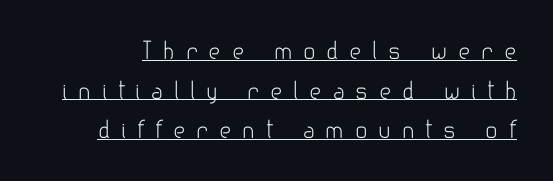
Q: Is the text bold? A: No.
Q: Is the text italic (slanted)? A: No, it is upright.
Q: Is the text underlined? A: Yes.
Q: Is the spacing between letters normal or unusually wide? A: Unusually wide.
